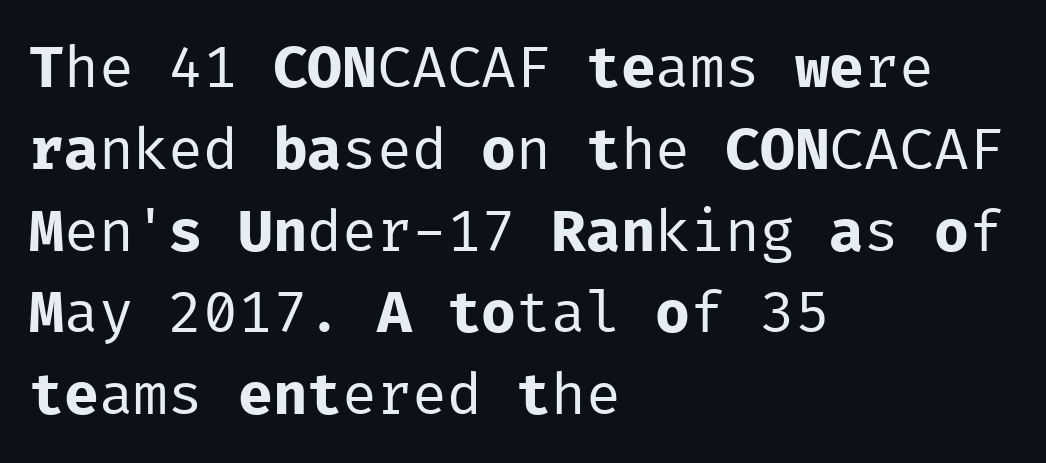
The image shows 58 px regular-weight sans-serif type, upright, monospaced; set left-aligned, normal line spacing (1.41x), normal letter spacing, not underlined; low stroke contrast and a medium x-height.
